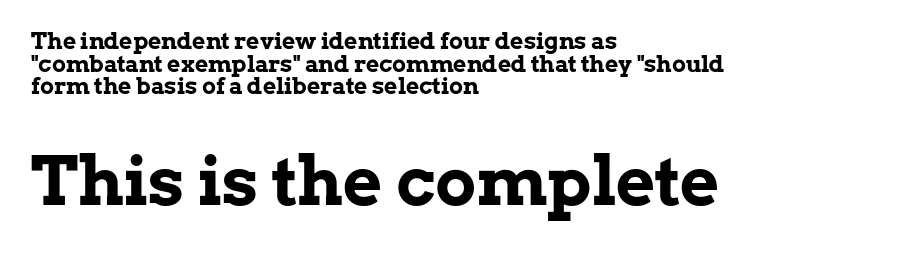
The image shows 68 px bold serif type, upright; set left-aligned, tight line spacing (0.98x), normal letter spacing, not underlined; the second (bottom) block is 2.96x larger; low stroke contrast and a medium x-height.
